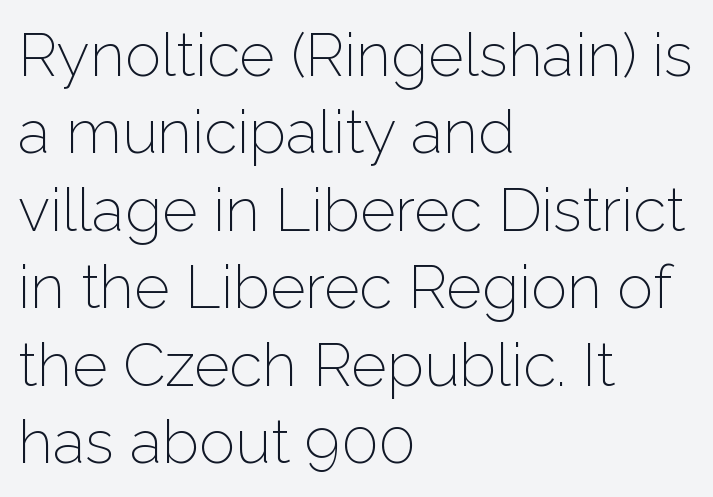
{"serif": "no", "italic": "no", "bold": "no", "weight": "light", "width": "normal", "stroke_contrast": "low", "x_height": "medium", "monospaced": "no", "underline": "no", "align": "left", "line_spacing": "normal", "line_spacing_ratio": 1.27, "letter_spacing": "normal", "letter_spacing_em": 0.0, "glyph_px": 61}
